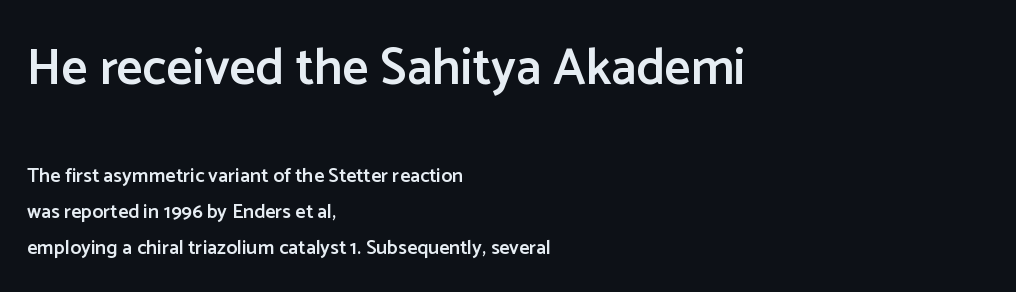
Q: Is the text bold? A: Semi-bold.
Q: Is the text italic (slanted)? A: No, it is upright.
Q: Is the typeface a serif or a sans-serif typeface? A: Sans-serif.
Q: Is the text underlined? A: No.
Q: How is the paragraph aligned? A: Left-aligned.
Q: Is the spacing between letters normal or unusually wide? A: Normal.
Q: Which block of text is set in a larger size, the first (top) or the second (bottom)? A: The first (top) one.
Q: Width (condensed, normal, or wide)? A: Normal.
Q: Stroke contrast? A: Low.
Q: x-height? A: Medium.
Q: Monospaced? A: No.
